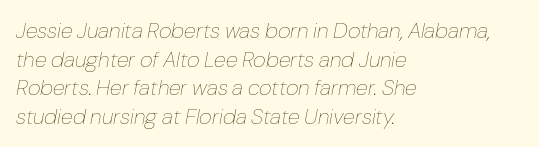
{"italic": "yes", "lean": "right", "slant_degrees": 10, "bold": "no", "underline": "no", "align": "left", "line_spacing": "normal", "line_spacing_ratio": 1.3, "letter_spacing": "normal", "letter_spacing_em": 0.0, "glyph_px": 22}
